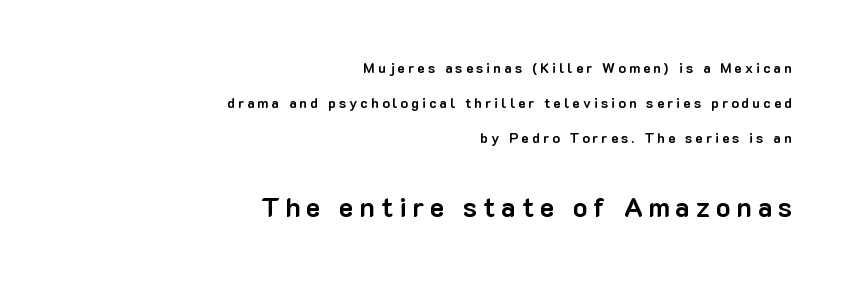
The image shows 27 px bold type, upright; set right-aligned, loose line spacing (2.5x), unusually wide letter spacing (+0.22 em), not underlined; the second (bottom) block is 1.93x larger.
